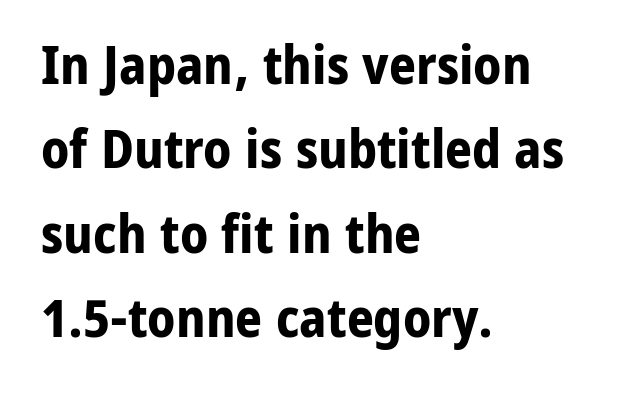
{"serif": "no", "italic": "no", "bold": "yes", "weight": "bold", "width": "normal", "stroke_contrast": "low", "x_height": "medium", "monospaced": "no", "underline": "no", "align": "left", "line_spacing": "normal", "line_spacing_ratio": 1.59, "letter_spacing": "normal", "letter_spacing_em": 0.0, "glyph_px": 53}
